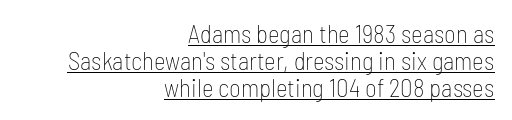
Q: Is the text bold? A: No.
Q: Is the text italic (slanted)? A: No, it is upright.
Q: Is the text underlined? A: Yes.
Q: How is the paragraph aligned? A: Right-aligned.
Q: Is the spacing between letters normal or unusually wide? A: Normal.
Q: Is the spacing between lines tight, normal or loose? A: Tight.
